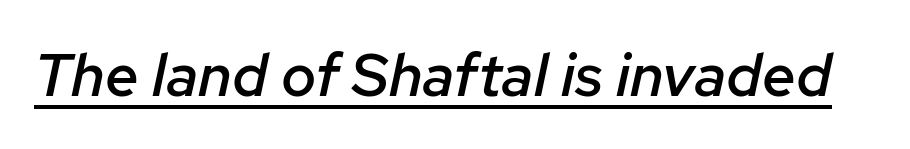
{"italic": "yes", "lean": "right", "slant_degrees": 12, "bold": "semi", "weight": "semibold", "width": "normal", "stroke_contrast": "low", "x_height": "medium", "monospaced": "no", "underline": "yes", "letter_spacing": "normal", "letter_spacing_em": 0.0, "glyph_px": 60}
